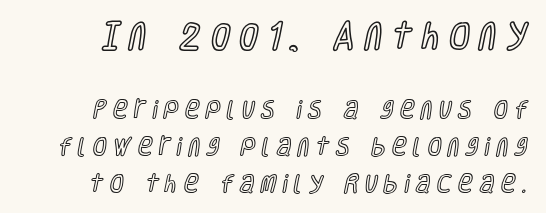
Q: Is the text italic (slanted)? A: Yes.
Q: Is the text underlined? A: No.
Q: Is the spacing between letters normal or unusually wide? A: Unusually wide.
Q: Which block of text is set in a larger size, the first (top) or the second (bottom)? A: The first (top) one.
Q: Width (condensed, normal, or wide)? A: Condensed.
Q: x-height? A: Large.
Q: Monospaced? A: No.
